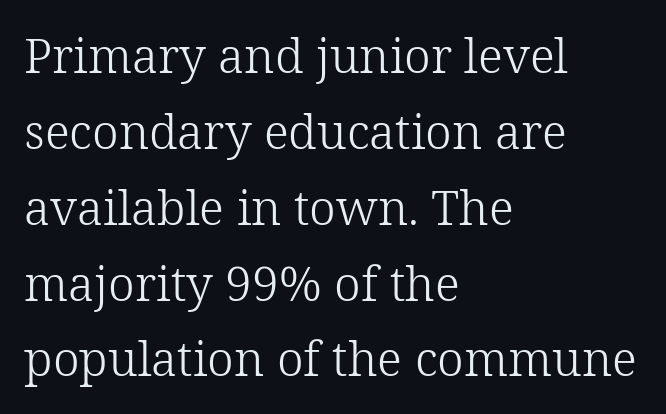
The letters stand straight up with perfectly vertical stems. Rule under the text: the space is simply empty. Does the type have serifs? Yes, each stem ends in a small foot. Is the block centered? No — it sits flush against the left margin. The line texture is even and compact thanks to regular tracking. Stroke thickness stays within the range of a standard reading face or lighter.
